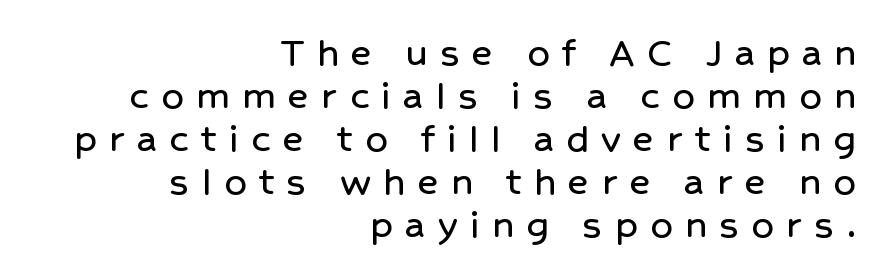
The image shows 44 px sans-serif type, upright; set right-aligned, tight line spacing (0.98x), unusually wide letter spacing (+0.28 em), not underlined; low stroke contrast and a medium x-height.
